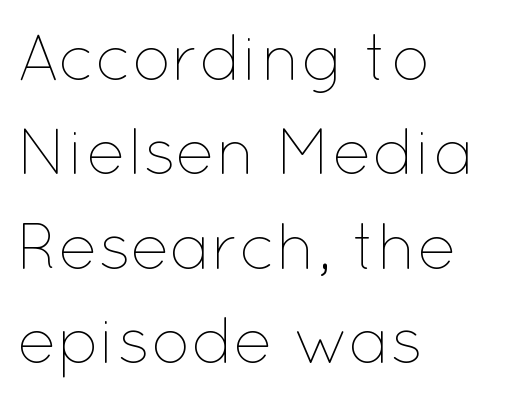
{"italic": "no", "bold": "no", "weight": "thin", "width": "normal", "stroke_contrast": "low", "x_height": "medium", "monospaced": "no", "underline": "no", "align": "left", "line_spacing": "normal", "line_spacing_ratio": 1.43, "letter_spacing": "normal", "letter_spacing_em": 0.0, "glyph_px": 66}
